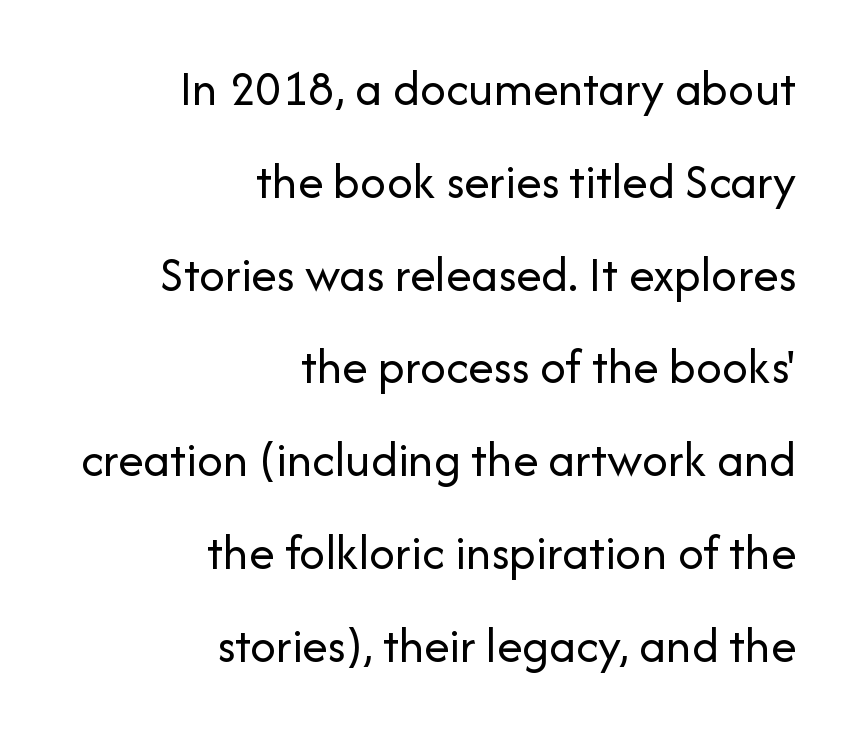
Q: Is the text bold? A: No.
Q: Is the text italic (slanted)? A: No, it is upright.
Q: Is the typeface a serif or a sans-serif typeface? A: Sans-serif.
Q: Is the text underlined? A: No.
Q: How is the paragraph aligned? A: Right-aligned.
Q: Is the spacing between letters normal or unusually wide? A: Normal.
Q: Width (condensed, normal, or wide)? A: Normal.
Q: Stroke contrast? A: Low.
Q: x-height? A: Medium.
Q: Monospaced? A: No.
